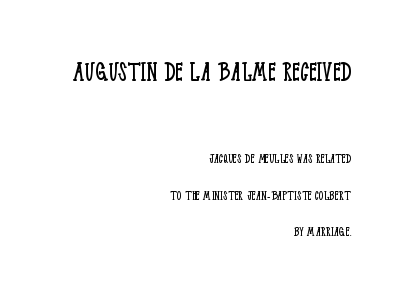
The image shows 30 px light, condensed serif type, upright; set right-aligned, loose line spacing (2.44x), normal letter spacing, not underlined; the first (top) block is 2.0x larger; low stroke contrast and a large x-height.
